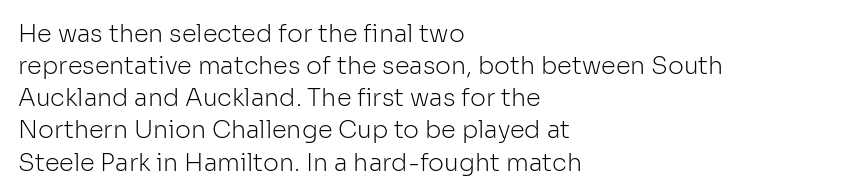
Q: Is the text bold? A: No.
Q: Is the text italic (slanted)? A: No, it is upright.
Q: Is the text underlined? A: No.
Q: How is the paragraph aligned? A: Left-aligned.
Q: Is the spacing between letters normal or unusually wide? A: Normal.
Q: Is the spacing between lines tight, normal or loose? A: Normal.
